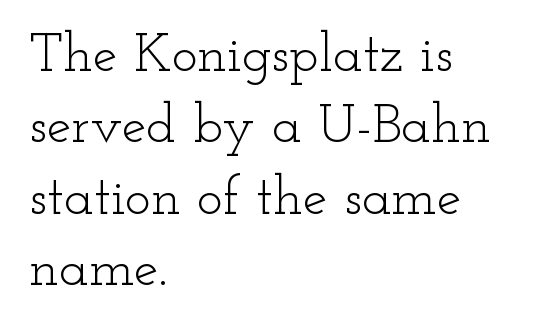
The image shows 55 px light, wide serif type, upright; set left-aligned, normal line spacing (1.3x), normal letter spacing, not underlined; low stroke contrast and a small x-height.
